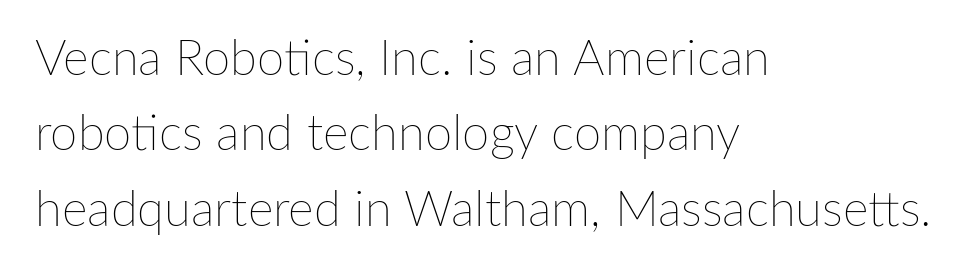
A typesetter would call this proportional, since set widths differ per character. No italicization has been applied; the sample stays upright. Evenly set lines give the paragraph a standard silhouette. The face used here is rendered with its standard letterfit. The space directly below the letters is spotless. Each stroke keeps to a modest, everyday thickness or less.
